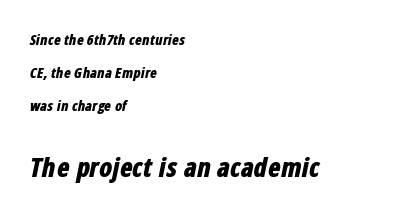
Horizontal bands of white between lines are thick stripes. Typesetter's note — lower block bumped up in size, upper block left smaller. Tall strokes in this sample are angled rather than plumb. Horizontal alignment here is leftward, the default for most running prose. The rendering uses a bold face; every stroke is thick and dark. A bare baseline throughout the passage.
